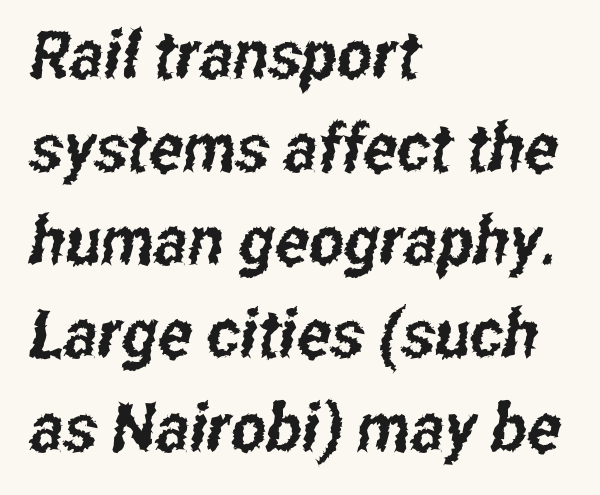
{"serif": "no", "width": "condensed", "stroke_contrast": "low", "x_height": "medium", "monospaced": "no", "underline": "no", "align": "left", "line_spacing": "normal", "line_spacing_ratio": 1.39, "letter_spacing": "normal", "letter_spacing_em": 0.0, "glyph_px": 67}
